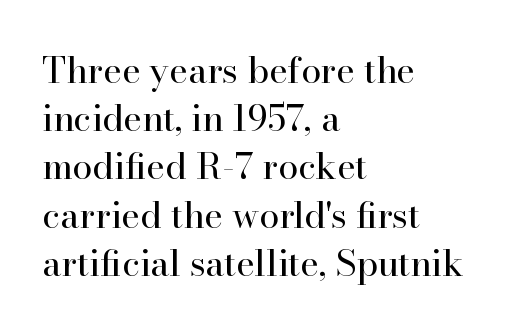
The image shows 36 px regular-weight serif type, upright; set left-aligned, normal line spacing (1.34x), normal letter spacing, not underlined; high stroke contrast and a small x-height.
